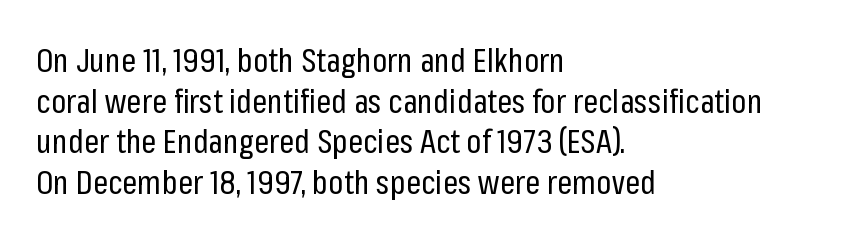
The words here are not underlined. Are there feet on the stems? There aren't — it's a sans. Does the lettering tilt? It doesn't — this is upright. Varying glyph widths throughout — classic text-font behaviour. The strokes are not fattened; the text isn't bold.
